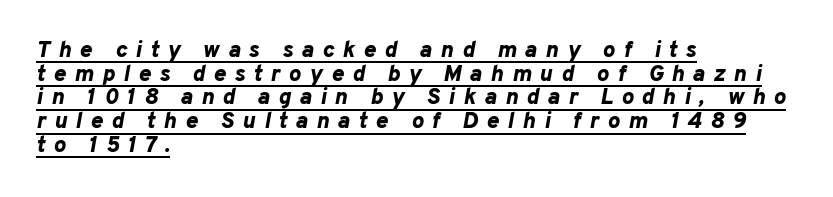
Q: Is the text bold? A: Yes.
Q: Is the text italic (slanted)? A: Yes, it leans right by about 10 degrees.
Q: Is the text underlined? A: Yes.
Q: How is the paragraph aligned? A: Left-aligned.
Q: Is the spacing between letters normal or unusually wide? A: Unusually wide.
Q: Is the spacing between lines tight, normal or loose? A: Tight.
